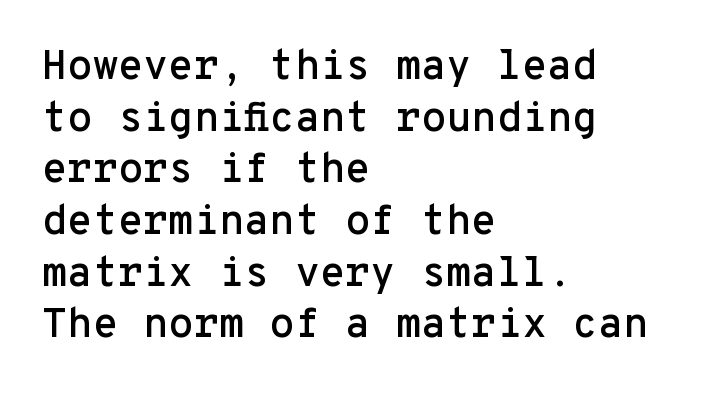
Q: Is the text italic (slanted)? A: No, it is upright.
Q: Is the typeface a serif or a sans-serif typeface? A: Sans-serif.
Q: Is the text underlined? A: No.
Q: How is the paragraph aligned? A: Left-aligned.
Q: Is the spacing between letters normal or unusually wide? A: Normal.
Q: Is the spacing between lines tight, normal or loose? A: Normal.
Q: Width (condensed, normal, or wide)? A: Normal.
Q: Stroke contrast? A: Low.
Q: x-height? A: Medium.
Q: Monospaced? A: Yes.
